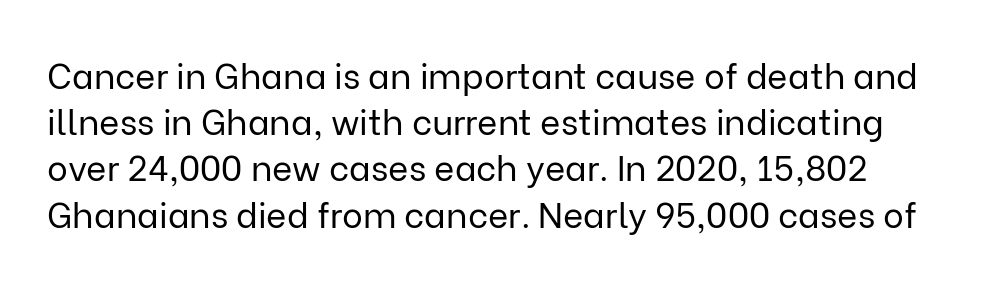
{"serif": "no", "italic": "no", "bold": "no", "weight": "regular", "width": "normal", "stroke_contrast": "low", "x_height": "medium", "monospaced": "no", "underline": "no", "line_spacing": "normal", "line_spacing_ratio": 1.32, "letter_spacing": "normal", "letter_spacing_em": 0.0, "glyph_px": 35}
